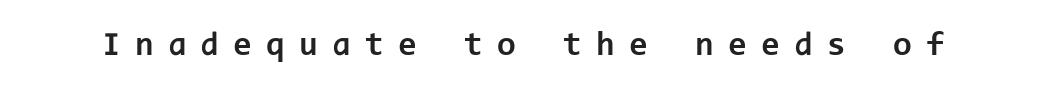
Q: Is the text bold? A: Yes.
Q: Is the text italic (slanted)? A: No, it is upright.
Q: Is the typeface a serif or a sans-serif typeface? A: Sans-serif.
Q: Is the text underlined? A: No.
Q: Is the spacing between letters normal or unusually wide? A: Unusually wide.
Q: Width (condensed, normal, or wide)? A: Normal.
Q: Stroke contrast? A: Low.
Q: x-height? A: Medium.
Q: Monospaced? A: Yes.
